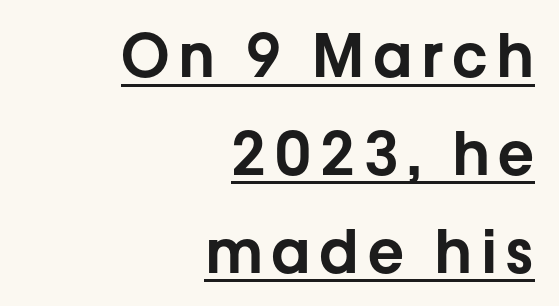
The image shows 59 px sans-serif type, upright; set right-aligned, normal line spacing (1.66x), underlined; low stroke contrast and a medium x-height.
